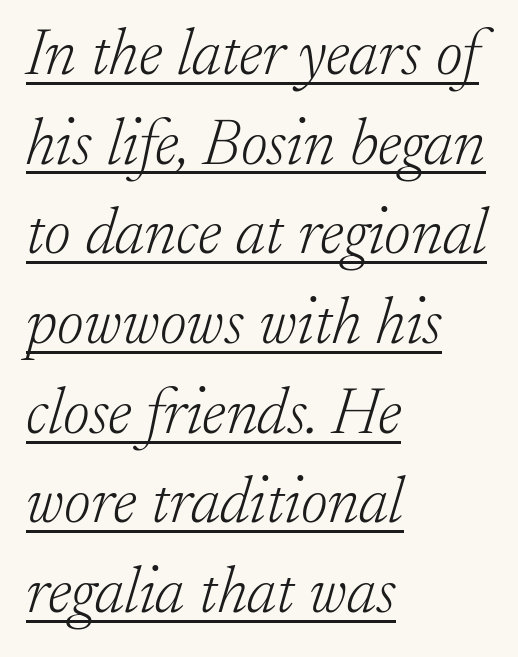
Rows of type keep a routine distance in the vertical direction. The letters carry serifs — small finishing strokes at the ends of their stems. Is the type slanted? Yes — the strokes lean at a clear angle. You could not count columns in this text — the font is proportionally spaced.
